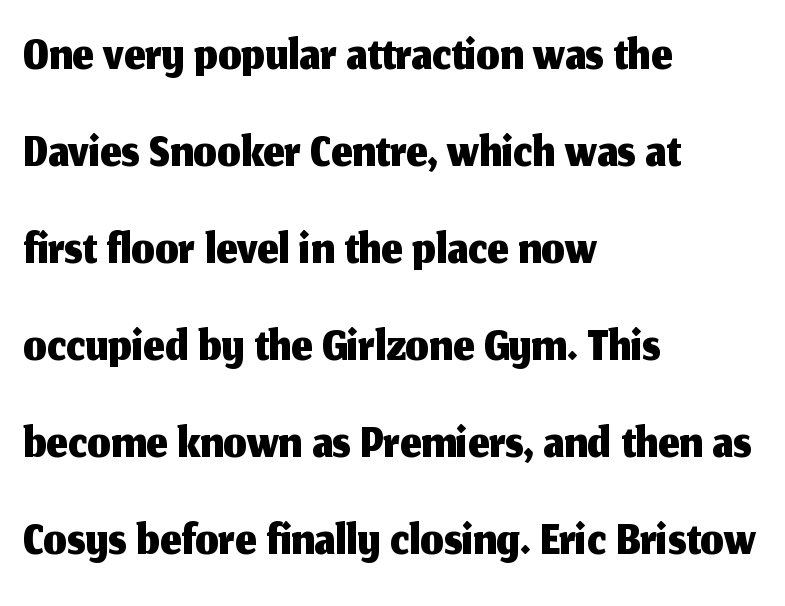
These lines stack with their left ends in a neat column. Underline: absent. Inter-character spacing is left at the font's built-in metrics. Unlike a traditional serif, this face leaves its strokes unadorned.
